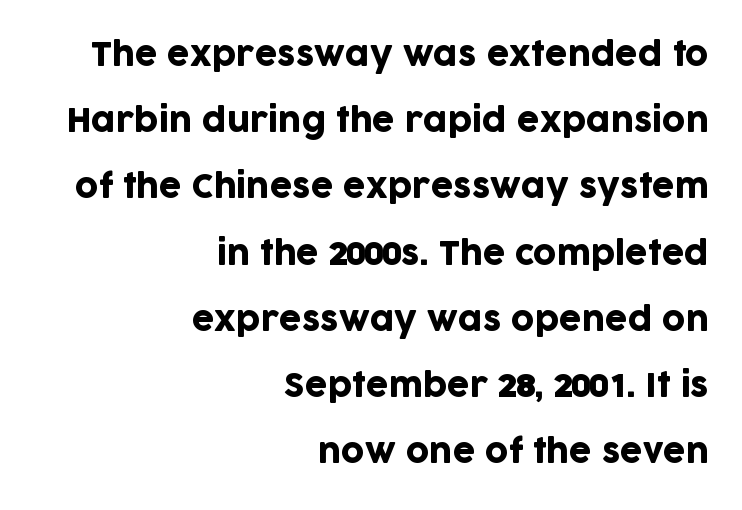
{"serif": "no", "italic": "no", "width": "normal", "stroke_contrast": "low", "x_height": "large", "monospaced": "no", "underline": "no", "align": "right", "line_spacing": "loose", "line_spacing_ratio": 2.07, "letter_spacing": "normal", "letter_spacing_em": 0.0, "glyph_px": 32}
